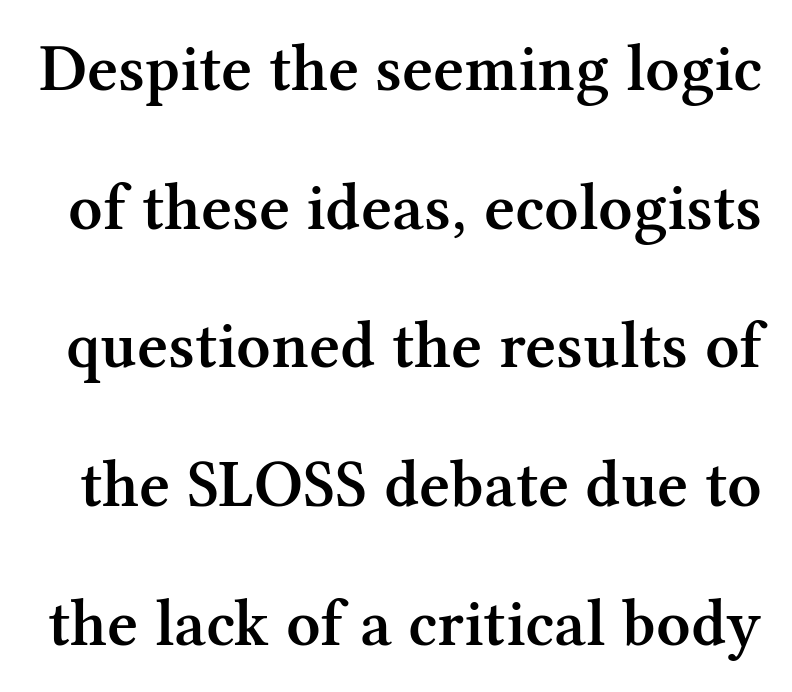
{"serif": "yes", "italic": "no", "bold": "semi", "weight": "semibold", "width": "normal", "stroke_contrast": "medium", "x_height": "medium", "monospaced": "no", "underline": "no", "line_spacing": "loose", "line_spacing_ratio": 2.07, "letter_spacing": "normal", "letter_spacing_em": 0.0, "glyph_px": 67}
